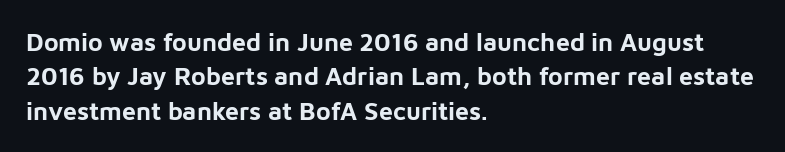
Plain, unruled lines of type. Italic: no, the glyphs are upright roman. The face used here has the dense, thick strokes of a bold. Compared with typical paragraphs, the rows here are spaced about the same. The paragraph has a hard left edge and a soft right edge. Here the glyphs are tracked normally, forming tight word shapes.
